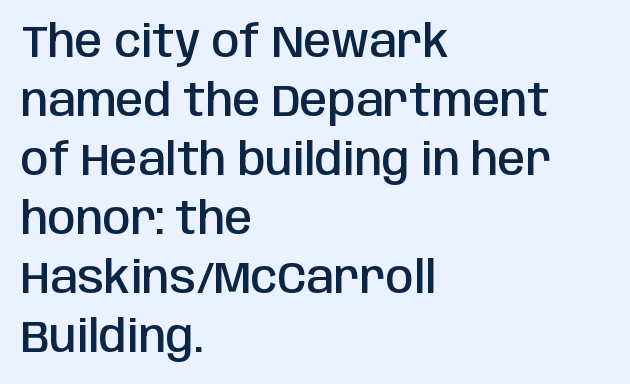
Q: Is the text bold? A: Semi-bold.
Q: Is the text italic (slanted)? A: No, it is upright.
Q: Is the typeface a serif or a sans-serif typeface? A: Sans-serif.
Q: Is the text underlined? A: No.
Q: How is the paragraph aligned? A: Left-aligned.
Q: Is the spacing between letters normal or unusually wide? A: Normal.
Q: Is the spacing between lines tight, normal or loose? A: Normal.
Q: Width (condensed, normal, or wide)? A: Condensed.
Q: Stroke contrast? A: Low.
Q: x-height? A: Large.
Q: Monospaced? A: No.
